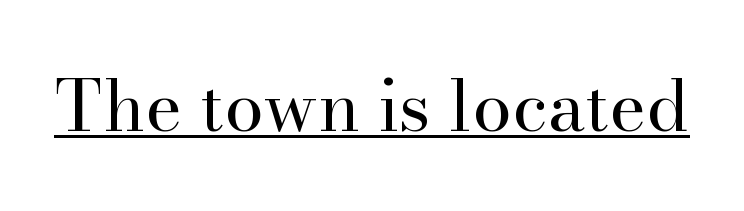
{"serif": "yes", "italic": "no", "bold": "no", "weight": "regular", "width": "normal", "stroke_contrast": "high", "x_height": "small", "monospaced": "no", "underline": "yes", "letter_spacing": "normal", "letter_spacing_em": 0.0, "glyph_px": 71}
